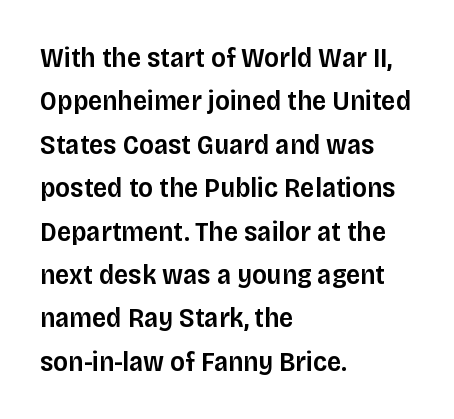
In CSS terms this would be text-align: left. The face used here is proportionally spaced, like ordinary book or web type. Whoever set this chose a conventional vertical rhythm. Descenders hang freely into open space. Examine the stroke ends and you'll find no serifs. The letters stand upright; this is a roman face.
